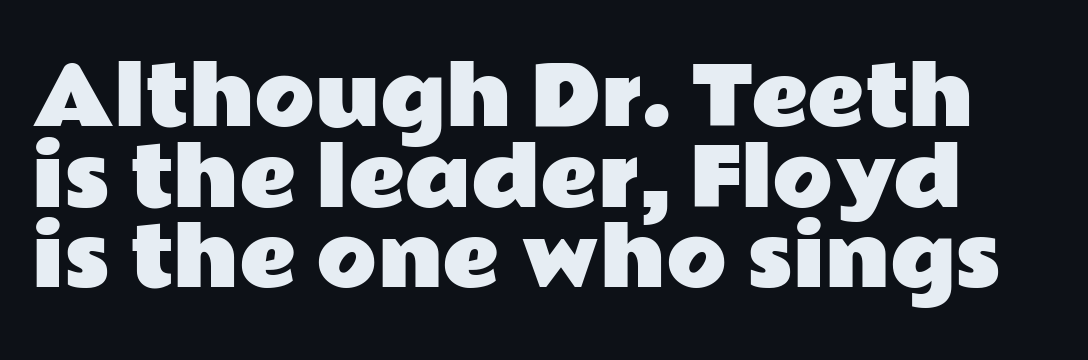
The image shows 79 px wide sans-serif type, upright; set tight line spacing (1.02x), normal letter spacing, not underlined; low stroke contrast and a medium x-height.
